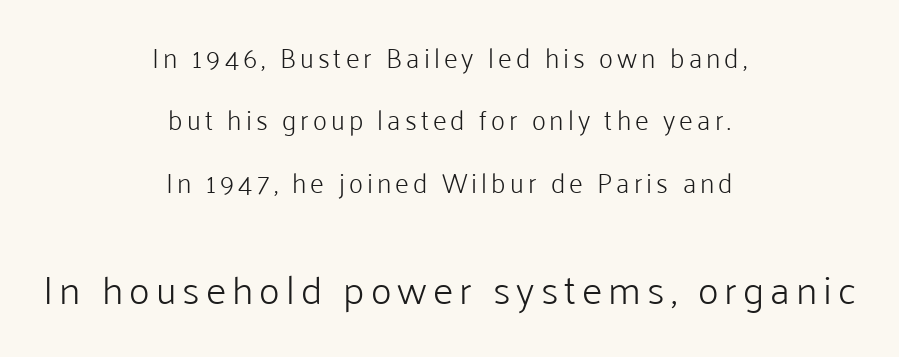
Q: Is the text bold? A: No.
Q: Is the text italic (slanted)? A: No, it is upright.
Q: Is the typeface a serif or a sans-serif typeface? A: Sans-serif.
Q: Is the text underlined? A: No.
Q: How is the paragraph aligned? A: Centered.
Q: Is the spacing between lines tight, normal or loose? A: Loose.
Q: Which block of text is set in a larger size, the first (top) or the second (bottom)? A: The second (bottom) one.
Q: Width (condensed, normal, or wide)? A: Normal.
Q: Stroke contrast? A: Low.
Q: x-height? A: Medium.
Q: Monospaced? A: No.
